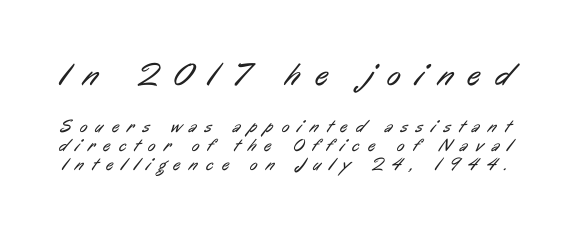
The image shows 32 px regular-weight, condensed sans-serif type; set tight line spacing (1.06x), unusually wide letter spacing (+0.47 em), not underlined; the first (top) block is 1.78x larger; low stroke contrast and a medium x-height.
